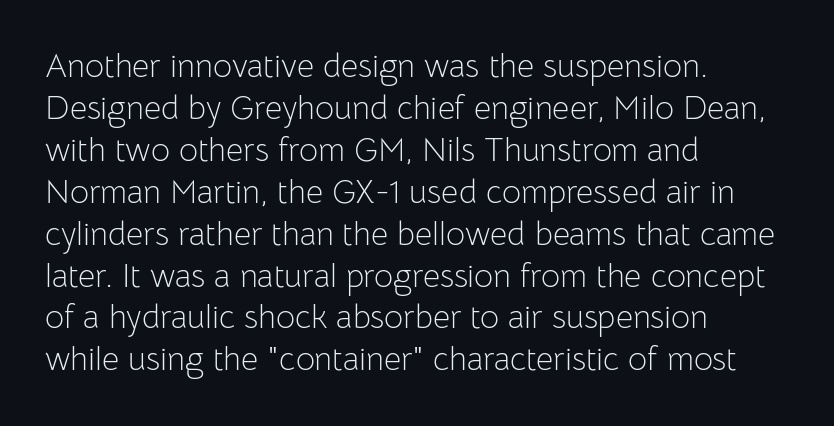
Q: Is the text bold? A: No.
Q: Is the text italic (slanted)? A: No, it is upright.
Q: Is the typeface a serif or a sans-serif typeface? A: Sans-serif.
Q: Is the text underlined? A: No.
Q: How is the paragraph aligned? A: Left-aligned.
Q: Is the spacing between letters normal or unusually wide? A: Normal.
Q: Is the spacing between lines tight, normal or loose? A: Normal.
Q: Width (condensed, normal, or wide)? A: Normal.
Q: Stroke contrast? A: Low.
Q: x-height? A: Medium.
Q: Monospaced? A: No.
